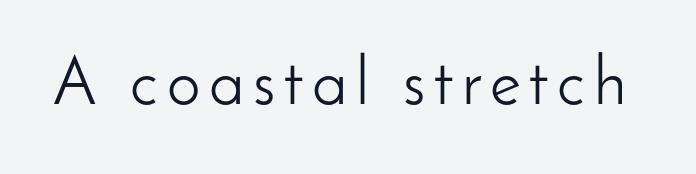
The passage shown is typeset with a sans-serif family. A clean baseline with only descenders dipping below it. The letters stand upright; this is a roman face. The face used here is proportionally spaced, like ordinary book or web type.
